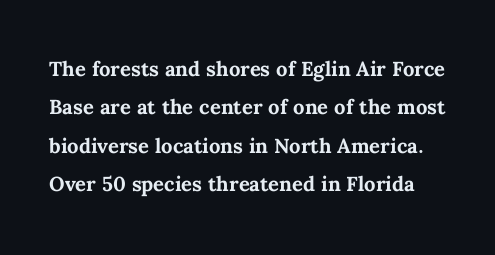
{"italic": "no", "bold": "yes", "underline": "no", "line_spacing": "normal", "line_spacing_ratio": 1.42, "letter_spacing": "normal", "letter_spacing_em": 0.0, "glyph_px": 27}
